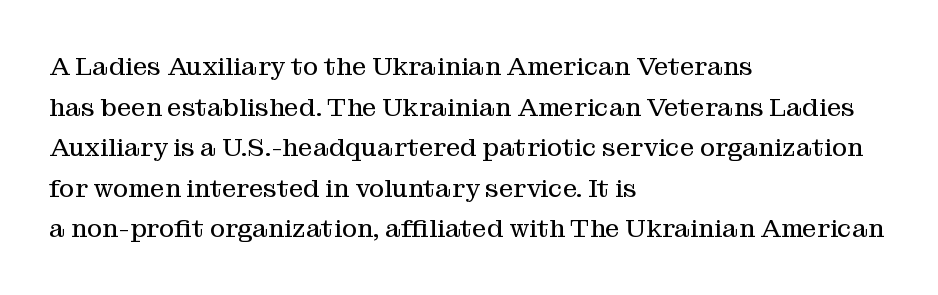
{"italic": "no", "bold": "no", "underline": "no", "align": "left", "line_spacing": "normal", "line_spacing_ratio": 1.56, "letter_spacing": "normal", "letter_spacing_em": 0.0, "glyph_px": 26}
